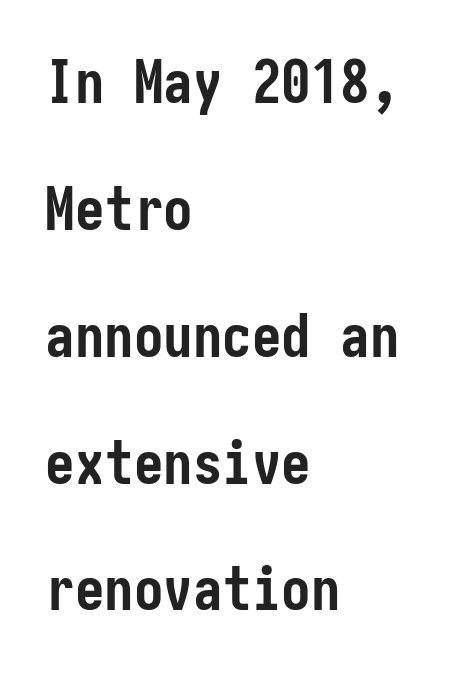
{"serif": "no", "italic": "no", "bold": "yes", "weight": "semibold", "width": "condensed", "stroke_contrast": "low", "x_height": "medium", "underline": "no", "align": "left", "line_spacing": "loose", "line_spacing_ratio": 2.15, "letter_spacing": "normal", "letter_spacing_em": 0.0, "glyph_px": 59}
